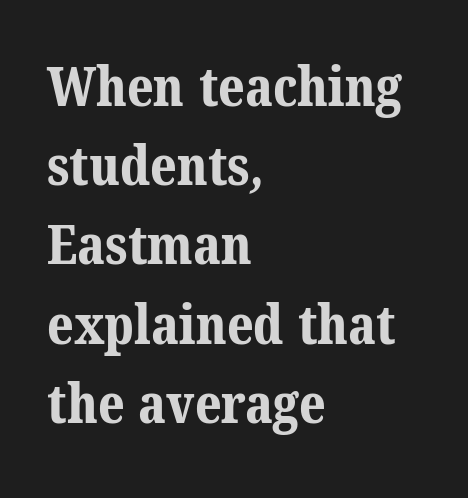
{"serif": "yes", "bold": "yes", "weight": "bold", "width": "normal", "stroke_contrast": "medium", "x_height": "medium", "monospaced": "no", "underline": "no", "align": "left", "line_spacing": "normal", "line_spacing_ratio": 1.44, "letter_spacing": "normal", "letter_spacing_em": 0.0, "glyph_px": 55}
